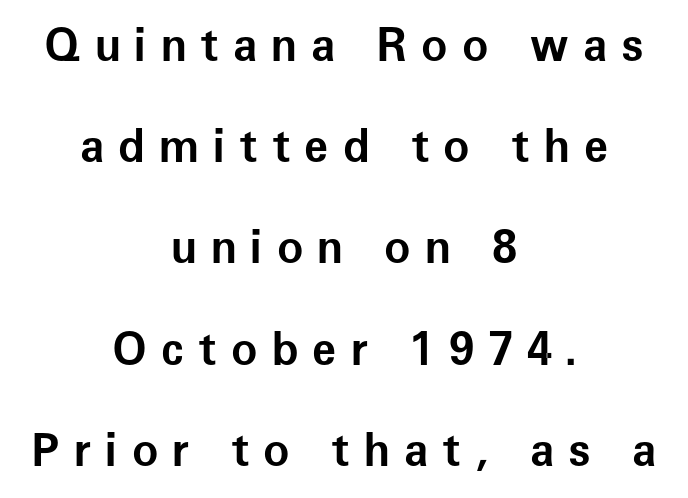
The letterforms stand isolated, each surrounded by extra space. Proportional: the letters do not fall into vertical columns. No word sits above an underline. Teacher's note: observe the equal gaps on both sides — that is centered alignment.
